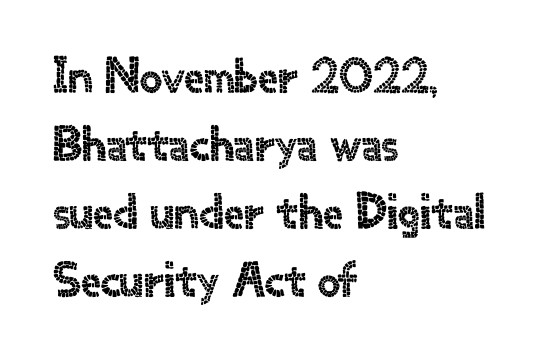
{"serif": "no", "italic": "no", "width": "normal", "x_height": "small", "monospaced": "no", "underline": "no", "align": "left", "line_spacing": "normal", "line_spacing_ratio": 1.36, "letter_spacing": "normal", "letter_spacing_em": 0.0, "glyph_px": 50}
